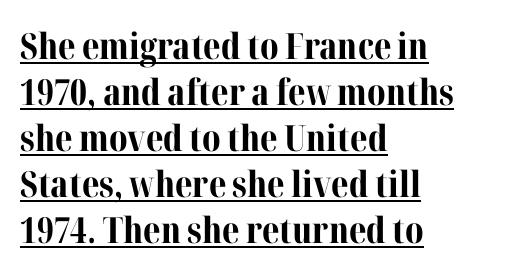
{"serif": "yes", "italic": "no", "bold": "yes", "weight": "bold", "width": "normal", "stroke_contrast": "medium", "x_height": "medium", "monospaced": "no", "underline": "yes", "align": "left", "line_spacing": "normal", "line_spacing_ratio": 1.28, "letter_spacing": "normal", "letter_spacing_em": 0.0, "glyph_px": 36}
